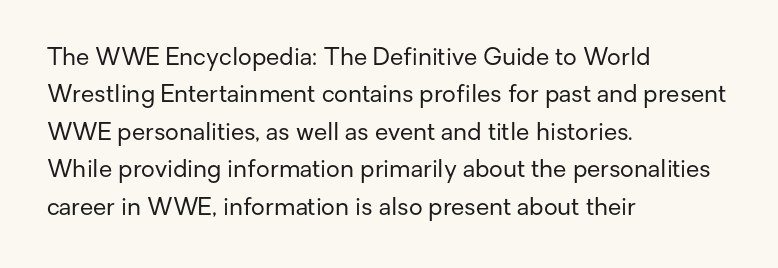
Evenly set lines give the paragraph a standard silhouette. Here the glyphs are tracked normally, forming tight word shapes. Rule under the text: the space is simply empty. Italic? Not at all — the glyphs are vertical. These glyphs show unthickened strokes, regular width or finer.
